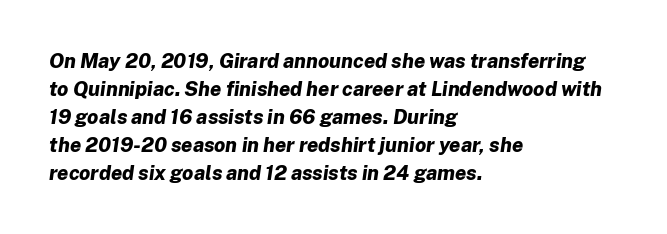
Q: Is the text bold? A: Yes.
Q: Is the text italic (slanted)? A: Yes, it leans right by about 8 degrees.
Q: Is the text underlined? A: No.
Q: How is the paragraph aligned? A: Left-aligned.
Q: Is the spacing between letters normal or unusually wide? A: Normal.
Q: Is the spacing between lines tight, normal or loose? A: Normal.
